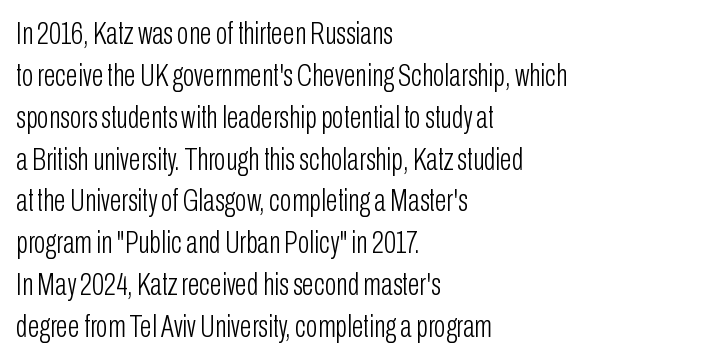
The zone under the glyphs is completely vacant. No letter is thick-stroked: the sample isn't bold. Vertical strokes here are truly vertical. You could not count columns in this text — the font is proportionally spaced. The compositor pushed each line to the left boundary.
